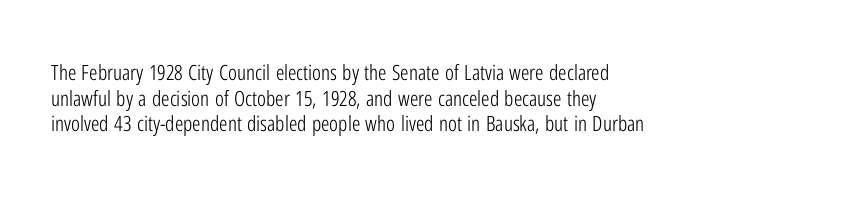
Does extra space separate the letters? No, they use regular spacing. The passage is arranged the way most books set body copy — flush left. The area under the type is left untouched. The face looks like a standard text weight, possibly lighter. Notice how the stems are strictly vertical — no italics here.
